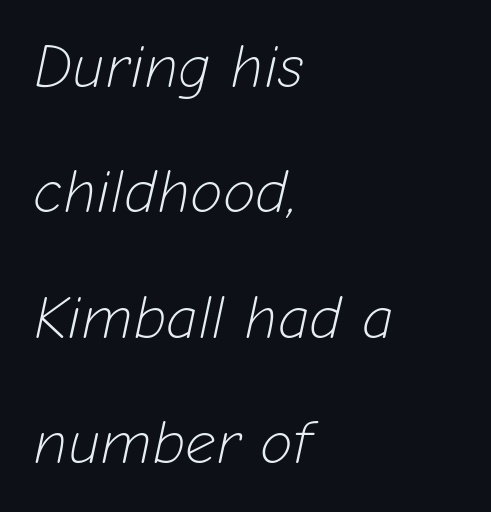
The image shows 60 px light type, italic (leaning right); set left-aligned, loose line spacing (2.09x), normal letter spacing, not underlined; low stroke contrast and a medium x-height.
